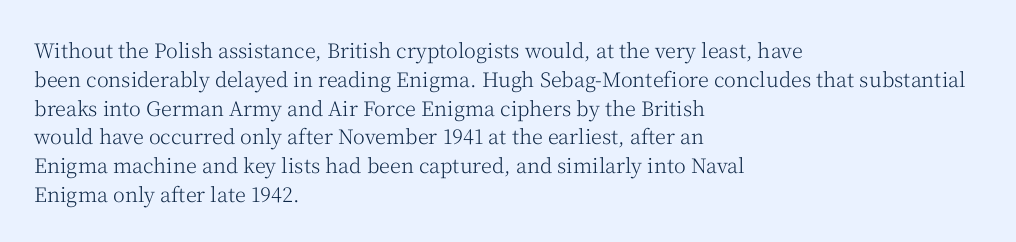
Q: Is the text bold? A: No.
Q: Is the text italic (slanted)? A: No, it is upright.
Q: Is the text underlined? A: No.
Q: How is the paragraph aligned? A: Left-aligned.
Q: Is the spacing between letters normal or unusually wide? A: Normal.
Q: Is the spacing between lines tight, normal or loose? A: Normal.
